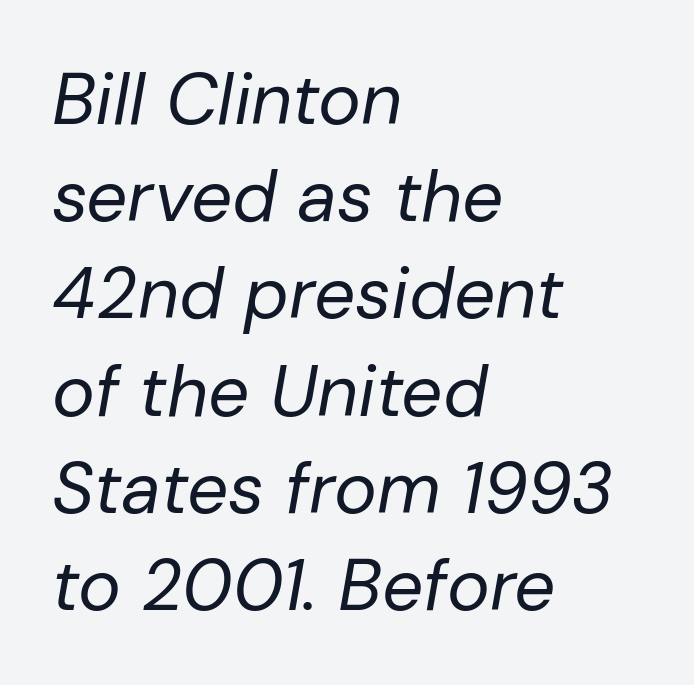
Q: Is the text bold? A: No.
Q: Is the text italic (slanted)? A: Yes, it leans right by about 10 degrees.
Q: Is the text underlined? A: No.
Q: How is the paragraph aligned? A: Left-aligned.
Q: Is the spacing between letters normal or unusually wide? A: Normal.
Q: Is the spacing between lines tight, normal or loose? A: Normal.
Q: Width (condensed, normal, or wide)? A: Normal.
Q: Stroke contrast? A: Low.
Q: x-height? A: Medium.
Q: Monospaced? A: No.
